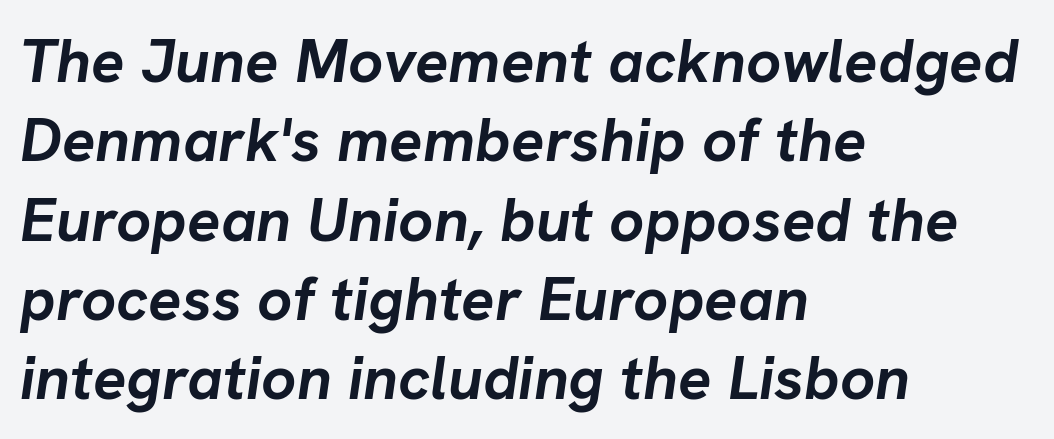
The image shows 62 px semibold type, italic (leaning right); set left-aligned, normal line spacing (1.28x), normal letter spacing, not underlined; low stroke contrast and a medium x-height.
